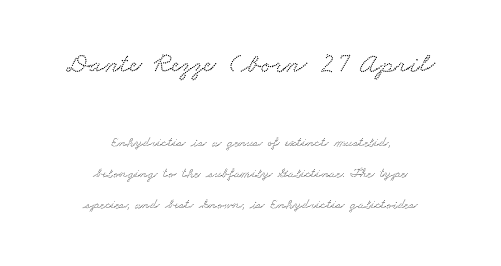
The image shows 28 px wide serif type; set centered, loose line spacing (2.21x), normal letter spacing, not underlined; the first (top) block is 2.0x larger; low stroke contrast and a small x-height.
